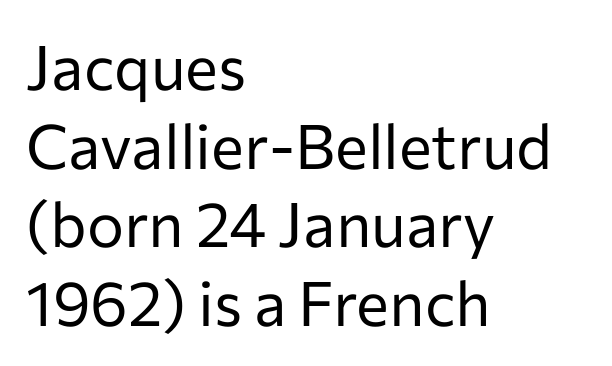
Is the block centered? No — it sits flush against the left margin. The weight tops out at a normal text grade. Do the letters lean? They stand straight. You can tell from the bare stems that sans-serif type was used. Vertically, the passage feels balanced, rows spaced as you'd expect.
